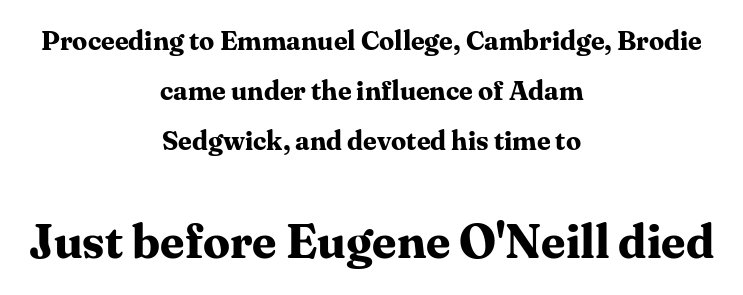
Q: Is the text bold? A: Yes.
Q: Is the text italic (slanted)? A: No, it is upright.
Q: Is the typeface a serif or a sans-serif typeface? A: Serif.
Q: Is the text underlined? A: No.
Q: How is the paragraph aligned? A: Centered.
Q: Is the spacing between letters normal or unusually wide? A: Normal.
Q: Which block of text is set in a larger size, the first (top) or the second (bottom)? A: The second (bottom) one.
Q: Width (condensed, normal, or wide)? A: Normal.
Q: Stroke contrast? A: Medium.
Q: x-height? A: Medium.
Q: Monospaced? A: No.
